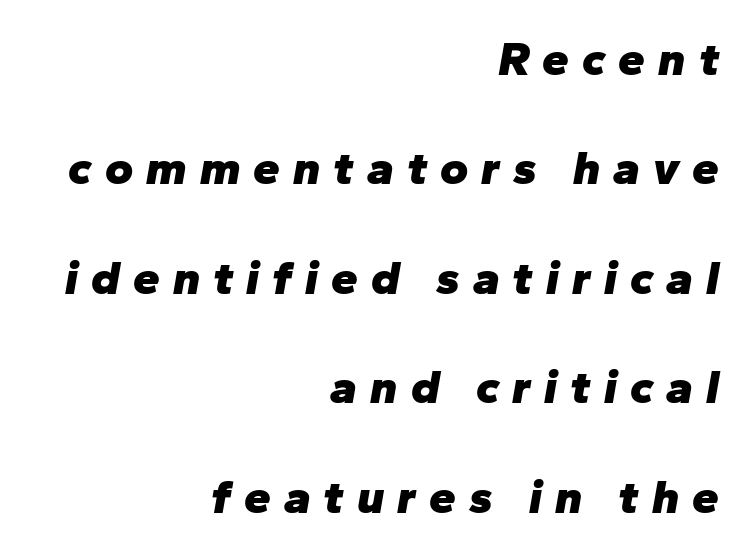
Interline gaps are noticeably wide in this sample. A typesetter would mark this as italic. Proportional: the letters do not fall into vertical columns. Descenders are the only things crossing below the line. As a designer I'd log this as weight 700, bold.
